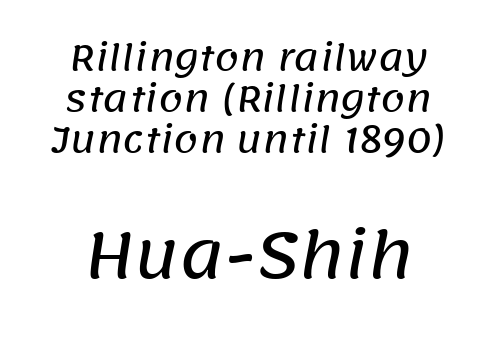
Q: Is the typeface a serif or a sans-serif typeface? A: Sans-serif.
Q: Is the text underlined? A: No.
Q: How is the paragraph aligned? A: Centered.
Q: Is the spacing between letters normal or unusually wide? A: Normal.
Q: Which block of text is set in a larger size, the first (top) or the second (bottom)? A: The second (bottom) one.
Q: Width (condensed, normal, or wide)? A: Normal.
Q: Stroke contrast? A: Low.
Q: x-height? A: Large.
Q: Monospaced? A: No.
